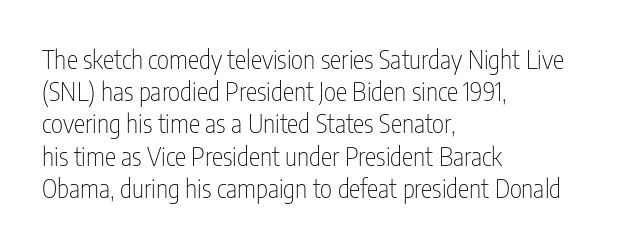
{"italic": "no", "bold": "no", "underline": "no", "align": "left", "line_spacing_ratio": 1.24, "letter_spacing": "normal", "letter_spacing_em": 0.0, "glyph_px": 26}
